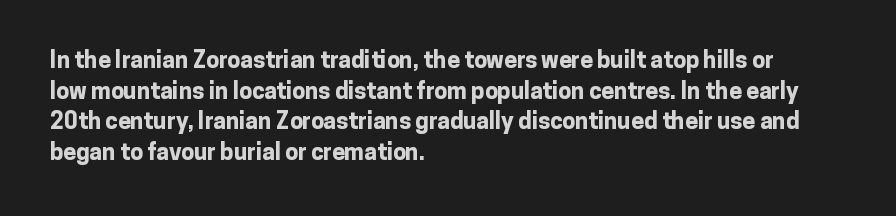
Nobody touched the tracking dial on this one. Heft: maximum for text — a bold. The rendering anchors every line to the left-hand side. The line-height multiplier appears to be the usual default.
